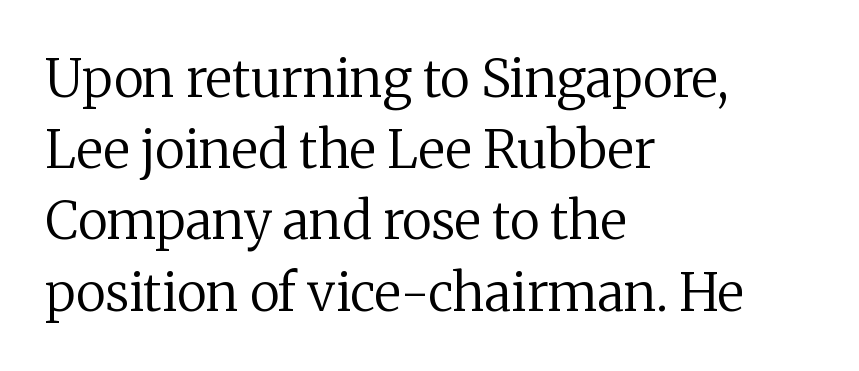
The typeface has the unassuming heft of standard copy or less. The passage shown is typed in a proportional face where columns would drift. Serif or sans? Serif — the stroke terminals have little feet. The space directly below the letters is spotless. This sample uses an upright cut, with every glyph sitting square on the baseline. Visually the block forms a straight wall on the left and a jagged coastline on the right.
